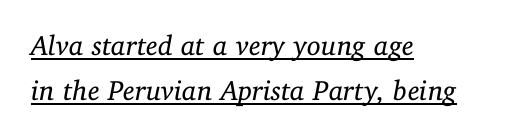
{"serif": "yes", "italic": "yes", "lean": "right", "slant_degrees": 11, "bold": "no", "weight": "regular", "width": "normal", "stroke_contrast": "low", "x_height": "medium", "monospaced": "no", "underline": "yes", "align": "left", "line_spacing": "normal", "line_spacing_ratio": 1.59, "letter_spacing": "normal", "letter_spacing_em": 0.0, "glyph_px": 28}
